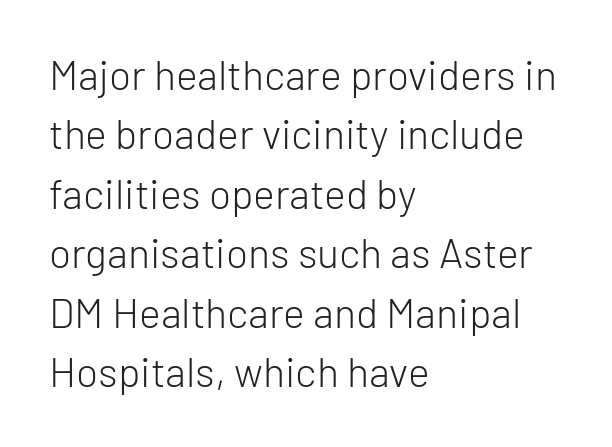
The image shows 41 px light sans-serif type, upright; set left-aligned, normal line spacing (1.45x), normal letter spacing, not underlined; low stroke contrast and a medium x-height.
